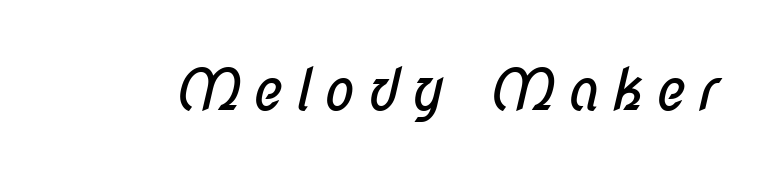
{"serif": "no", "bold": "no", "weight": "regular", "width": "condensed", "stroke_contrast": "low", "x_height": "medium", "monospaced": "no", "underline": "no", "glyph_px": 58}
